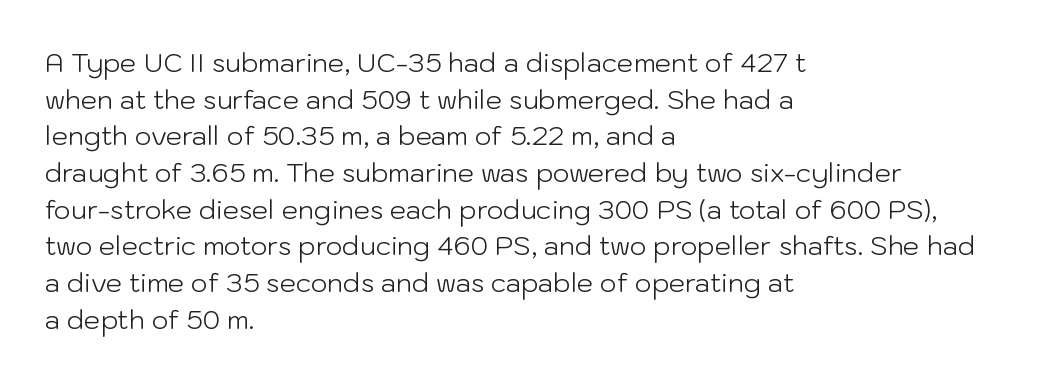
Q: Is the text bold? A: No.
Q: Is the text italic (slanted)? A: No, it is upright.
Q: Is the text underlined? A: No.
Q: How is the paragraph aligned? A: Left-aligned.
Q: Is the spacing between letters normal or unusually wide? A: Normal.
Q: Is the spacing between lines tight, normal or loose? A: Normal.
